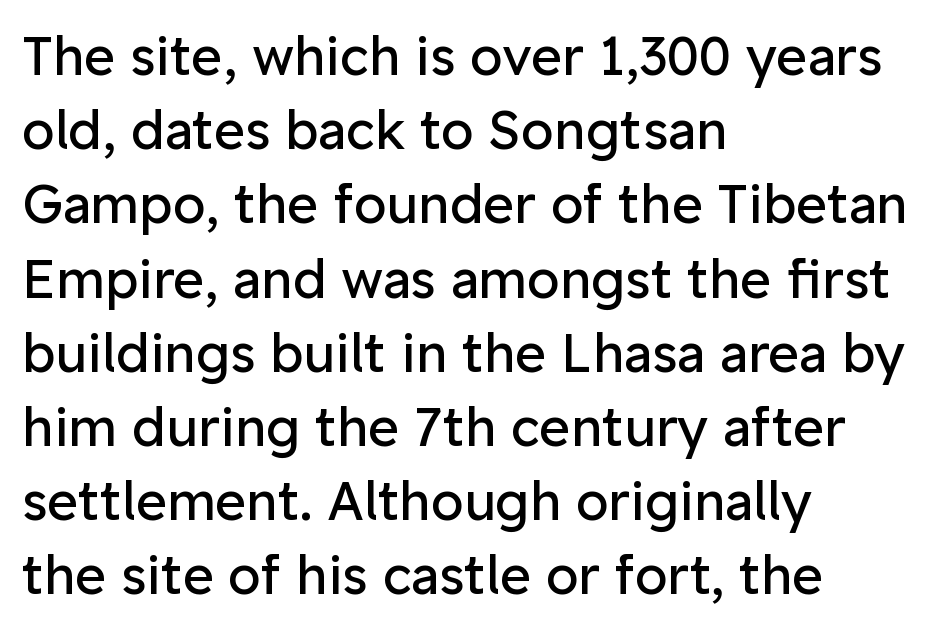
{"serif": "no", "italic": "no", "bold": "no", "weight": "regular", "width": "normal", "stroke_contrast": "low", "x_height": "medium", "monospaced": "no", "underline": "no", "align": "left", "line_spacing": "normal", "line_spacing_ratio": 1.4, "letter_spacing": "normal", "letter_spacing_em": 0.0, "glyph_px": 53}
